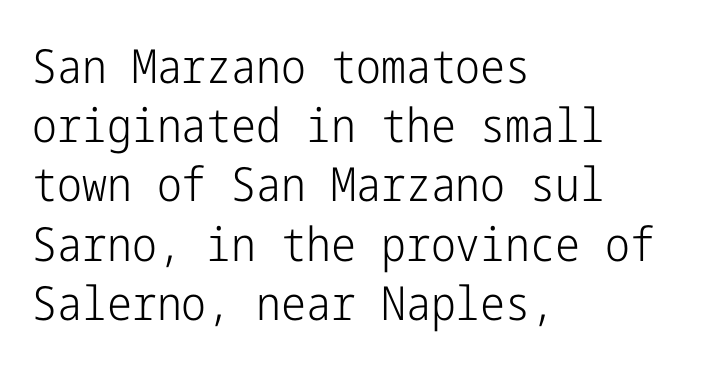
The image shows 47 px light, condensed sans-serif type, upright; set left-aligned, normal line spacing (1.26x), normal letter spacing, not underlined; low stroke contrast and a medium x-height.
